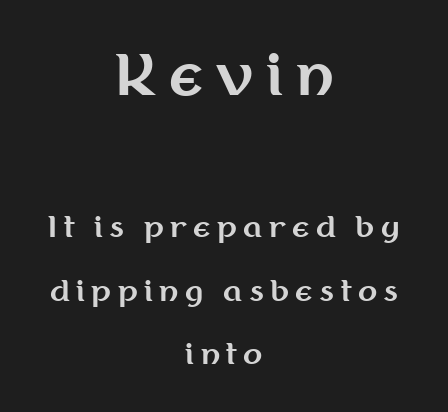
{"serif": "no", "italic": "no", "bold": "yes", "weight": "bold", "width": "normal", "stroke_contrast": "medium", "x_height": "medium", "monospaced": "no", "underline": "no", "align": "center", "line_spacing": "loose", "line_spacing_ratio": 2.26, "letter_spacing": "wide", "letter_spacing_em": 0.23, "larger_block": "first", "size_ratio": 1.96, "glyph_px": 55}
